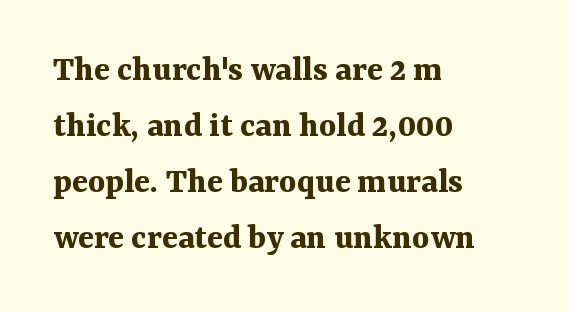
{"serif": "yes", "italic": "no", "bold": "yes", "weight": "bold", "width": "normal", "stroke_contrast": "medium", "x_height": "medium", "monospaced": "no", "underline": "no", "align": "left", "line_spacing": "normal", "line_spacing_ratio": 1.51, "letter_spacing": "normal", "letter_spacing_em": 0.0, "glyph_px": 37}
